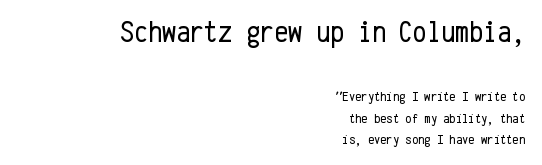
The image shows 31 px regular-weight, condensed sans-serif type, upright, monospaced; set right-aligned, normal line spacing (1.53x), normal letter spacing, not underlined; the first (top) block is 2.21x larger; low stroke contrast and a medium x-height.
